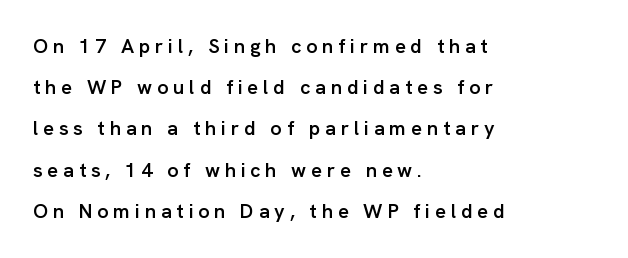
{"italic": "no", "bold": "semi", "underline": "no", "align": "left", "line_spacing": "loose", "line_spacing_ratio": 2.06, "letter_spacing": "wide", "letter_spacing_em": 0.24, "glyph_px": 20}
